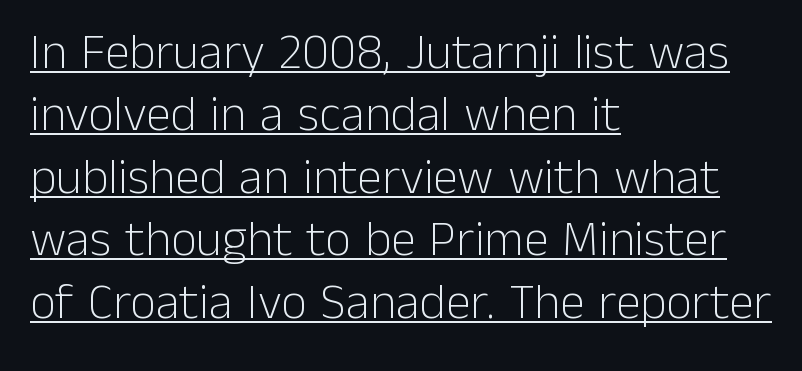
{"serif": "no", "italic": "no", "bold": "no", "weight": "light", "width": "normal", "stroke_contrast": "low", "x_height": "medium", "monospaced": "no", "underline": "yes", "align": "left", "line_spacing": "normal", "line_spacing_ratio": 1.25, "letter_spacing": "normal", "letter_spacing_em": 0.0, "glyph_px": 50}
